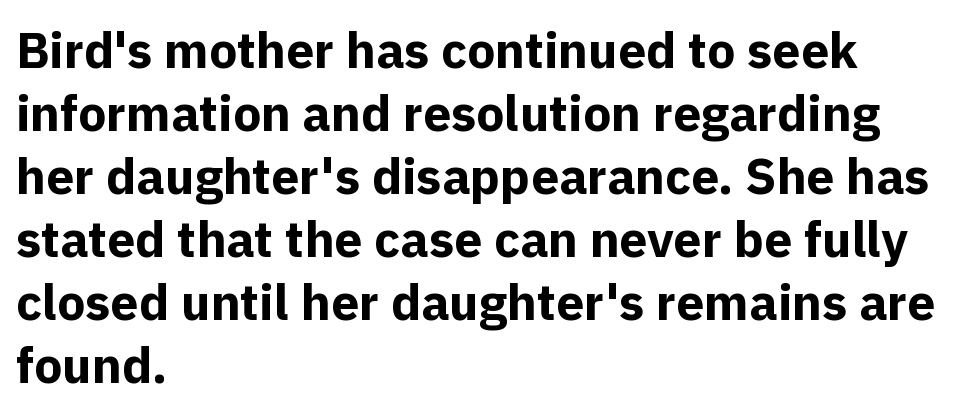
The image shows 50 px bold sans-serif type, upright; set left-aligned, normal line spacing (1.26x), normal letter spacing, not underlined; a medium x-height.
